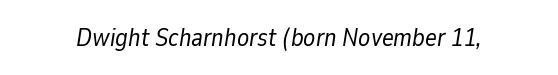
{"italic": "yes", "lean": "right", "slant_degrees": 9, "bold": "no", "underline": "no", "letter_spacing": "normal", "letter_spacing_em": 0.0, "glyph_px": 25}
